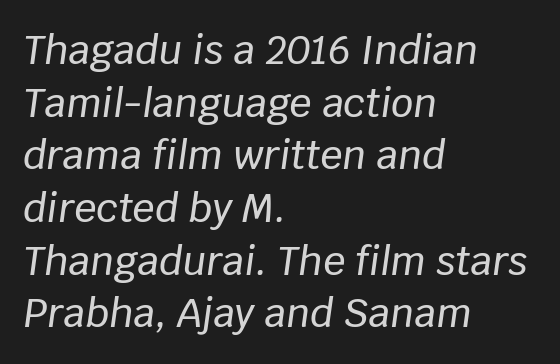
Q: Is the text italic (slanted)? A: Yes, it leans right by about 8 degrees.
Q: Is the text underlined? A: No.
Q: How is the paragraph aligned? A: Left-aligned.
Q: Is the spacing between letters normal or unusually wide? A: Normal.
Q: Is the spacing between lines tight, normal or loose? A: Normal.
Q: Width (condensed, normal, or wide)? A: Normal.
Q: Stroke contrast? A: Low.
Q: x-height? A: Large.
Q: Monospaced? A: No.
